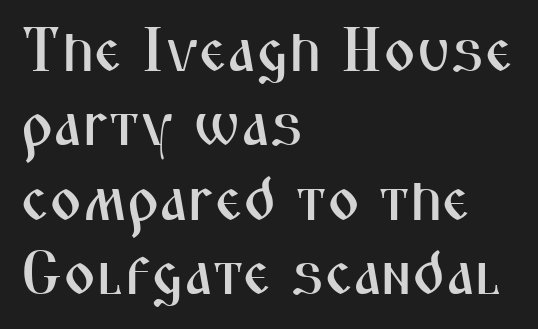
{"serif": "no", "italic": "no", "width": "condensed", "stroke_contrast": "medium", "x_height": "medium", "monospaced": "no", "underline": "no", "align": "left", "line_spacing_ratio": 1.2, "letter_spacing": "normal", "letter_spacing_em": 0.0, "glyph_px": 62}
